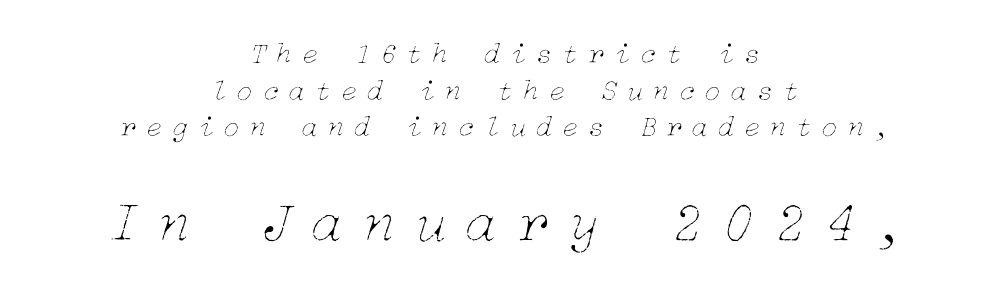
The image shows 59 px thin type, italic (leaning right); set centered, line spacing 1.22x, unusually wide letter spacing (+0.32 em), not underlined; the second (bottom) block is 1.97x larger; low stroke contrast and a medium x-height.
